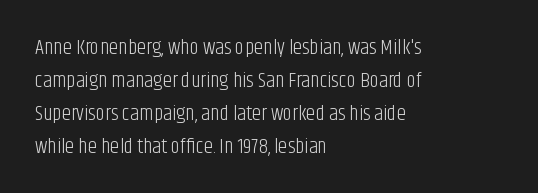
Q: Is the text bold? A: No.
Q: Is the text italic (slanted)? A: No, it is upright.
Q: Is the text underlined? A: No.
Q: How is the paragraph aligned? A: Left-aligned.
Q: Is the spacing between letters normal or unusually wide? A: Normal.
Q: Is the spacing between lines tight, normal or loose? A: Normal.
